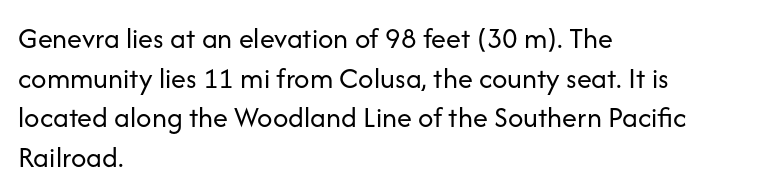
Each letter keeps its own natural width here, so spacing adapts to shape. Line beginnings align vertically; line endings do not. The characters display no serif detailing; their extremities are plain. The designer left line spacing at the default. Honestly, there is no underline to notice here at all.
